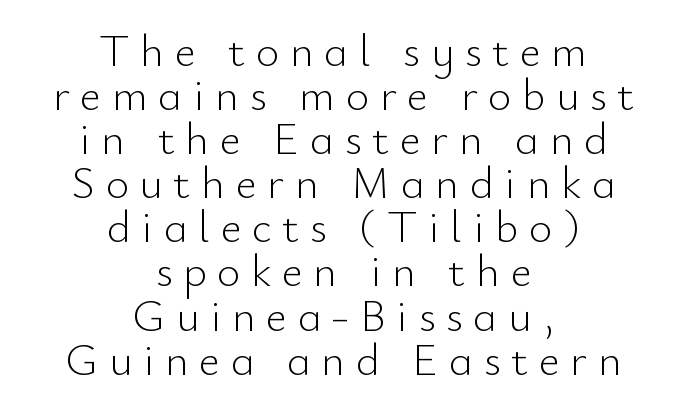
Q: Is the text bold? A: No.
Q: Is the text italic (slanted)? A: No, it is upright.
Q: Is the typeface a serif or a sans-serif typeface? A: Sans-serif.
Q: Is the text underlined? A: No.
Q: How is the paragraph aligned? A: Centered.
Q: Is the spacing between letters normal or unusually wide? A: Unusually wide.
Q: Is the spacing between lines tight, normal or loose? A: Tight.
Q: Width (condensed, normal, or wide)? A: Normal.
Q: Stroke contrast? A: Low.
Q: x-height? A: Small.
Q: Monospaced? A: No.
